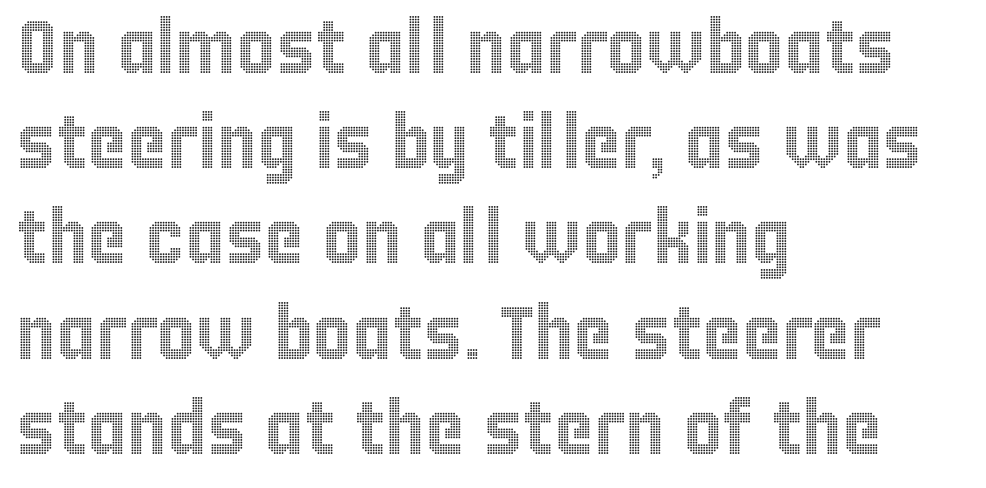
The image shows 75 px condensed type, upright; set left-aligned, normal line spacing (1.27x), normal letter spacing, not underlined; a large x-height.
